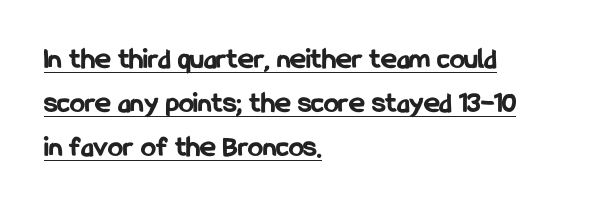
The image shows 30 px bold, condensed sans-serif type, upright; set left-aligned, normal line spacing (1.47x), normal letter spacing, underlined; low stroke contrast and a medium x-height.
